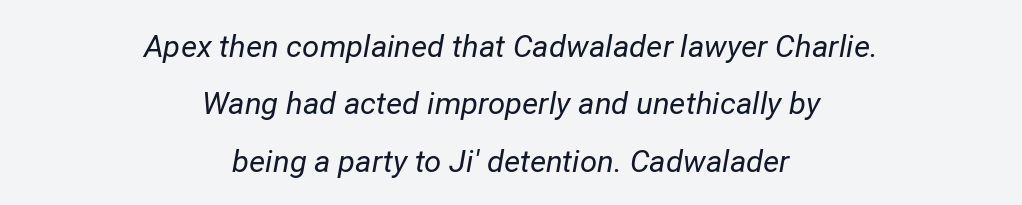
Q: Is the text bold? A: No.
Q: Is the text italic (slanted)? A: Yes, it leans right by about 12 degrees.
Q: Is the text underlined? A: No.
Q: How is the paragraph aligned? A: Centered.
Q: Is the spacing between letters normal or unusually wide? A: Normal.
Q: Width (condensed, normal, or wide)? A: Normal.
Q: Stroke contrast? A: Low.
Q: x-height? A: Medium.
Q: Monospaced? A: No.
